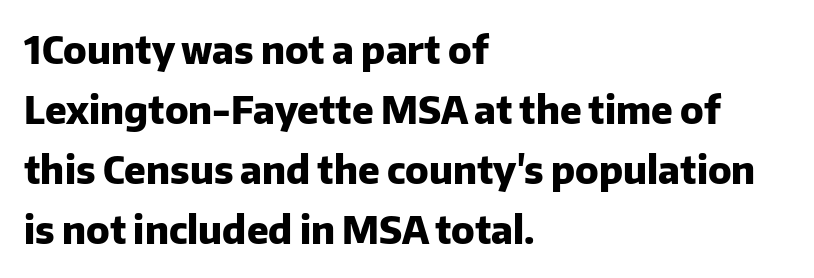
{"serif": "no", "italic": "no", "bold": "yes", "weight": "heavy", "width": "normal", "stroke_contrast": "low", "x_height": "medium", "monospaced": "no", "underline": "no", "align": "left", "line_spacing": "normal", "line_spacing_ratio": 1.58, "letter_spacing": "normal", "letter_spacing_em": 0.0, "glyph_px": 38}
